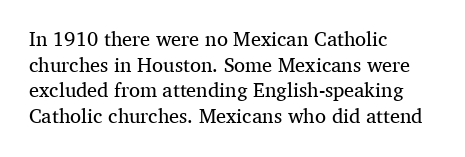
Q: Is the text bold? A: No.
Q: Is the text italic (slanted)? A: No, it is upright.
Q: Is the text underlined? A: No.
Q: How is the paragraph aligned? A: Left-aligned.
Q: Is the spacing between letters normal or unusually wide? A: Normal.
Q: Is the spacing between lines tight, normal or loose? A: Normal.
